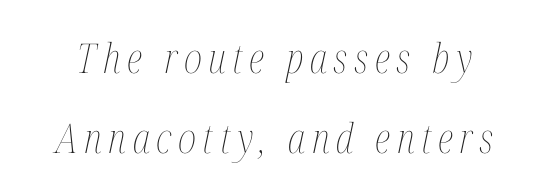
Q: Is the text bold? A: No.
Q: Is the text italic (slanted)? A: Yes, it leans right by about 12 degrees.
Q: Is the text underlined? A: No.
Q: Is the spacing between lines tight, normal or loose? A: Loose.
Q: Width (condensed, normal, or wide)? A: Condensed.
Q: Stroke contrast? A: Medium.
Q: x-height? A: Medium.
Q: Monospaced? A: No.
